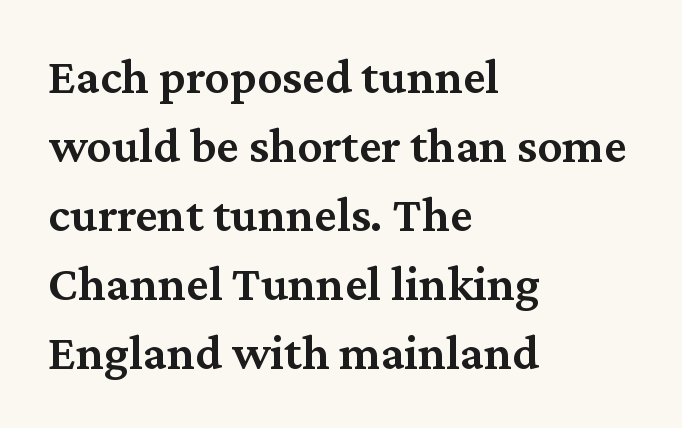
{"serif": "yes", "italic": "no", "bold": "semi", "weight": "semibold", "width": "normal", "stroke_contrast": "medium", "x_height": "medium", "monospaced": "no", "underline": "no", "align": "left", "line_spacing": "normal", "line_spacing_ratio": 1.38, "letter_spacing": "normal", "letter_spacing_em": 0.0, "glyph_px": 50}
